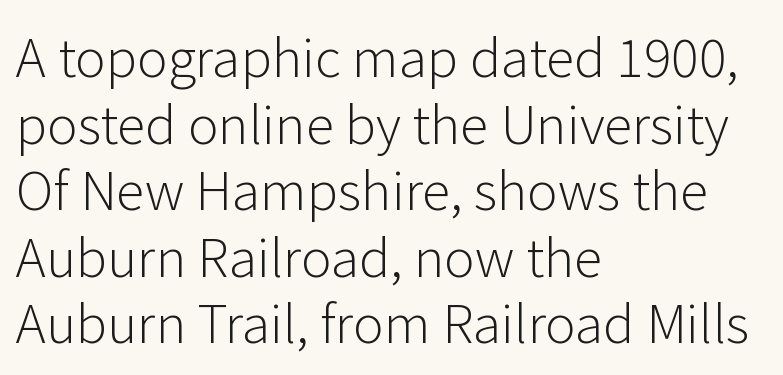
{"serif": "no", "italic": "no", "bold": "no", "weight": "light", "width": "normal", "stroke_contrast": "low", "x_height": "medium", "monospaced": "no", "underline": "no", "align": "left", "line_spacing": "normal", "line_spacing_ratio": 1.28, "letter_spacing": "normal", "letter_spacing_em": 0.0, "glyph_px": 52}
